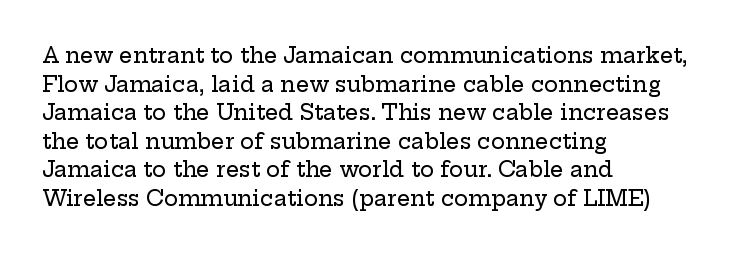
{"italic": "no", "underline": "no", "align": "left", "line_spacing": "normal", "line_spacing_ratio": 1.36, "letter_spacing": "normal", "letter_spacing_em": 0.0, "glyph_px": 21}
